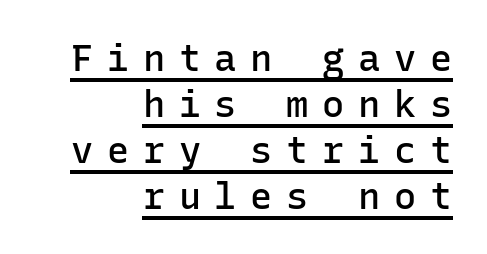
Typographically, this falls in the sans-serif category. Display-style spreading of the glyphs; the letterfit is very open. The typesetter chose a ragged-left arrangement here. The typesetting leans somewhat heavy: a semibold. The rendering uses the underline text-decoration.
